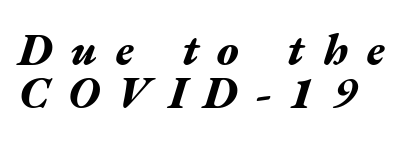
The image shows 45 px bold, wide type, italic (leaning right); set left-aligned, tight line spacing (0.96x), unusually wide letter spacing (+0.41 em), not underlined; medium stroke contrast and a medium x-height.
